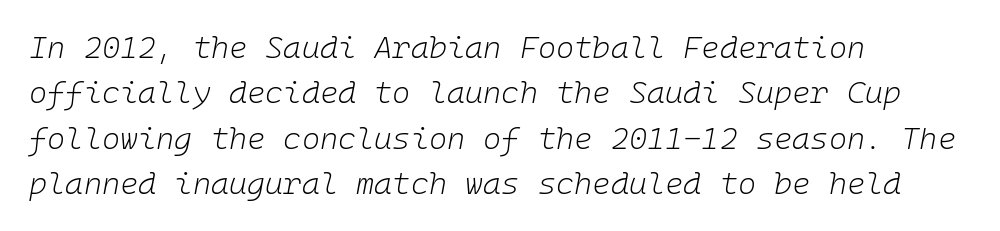
The image shows 31 px light type, italic (leaning right), monospaced; set left-aligned, normal line spacing (1.46x), normal letter spacing, not underlined; low stroke contrast and a medium x-height.
